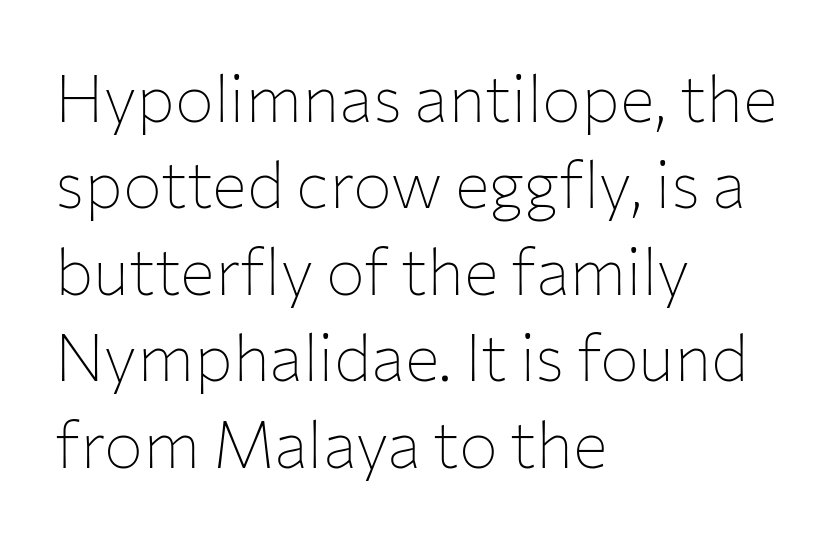
Q: Is the text bold? A: No.
Q: Is the text italic (slanted)? A: No, it is upright.
Q: Is the typeface a serif or a sans-serif typeface? A: Sans-serif.
Q: Is the text underlined? A: No.
Q: How is the paragraph aligned? A: Left-aligned.
Q: Is the spacing between letters normal or unusually wide? A: Normal.
Q: Is the spacing between lines tight, normal or loose? A: Normal.
Q: Width (condensed, normal, or wide)? A: Normal.
Q: Stroke contrast? A: Low.
Q: x-height? A: Medium.
Q: Monospaced? A: No.
